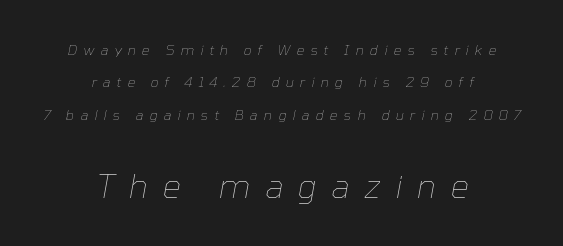
Is this a fixed-width face? No — the glyphs have proportional, varying widths. These lines were composed using italics. Stems here are at most as thick as an everyday book face. Descenders are the only things crossing below the line. The setting favours the middle, as headings and verse often do. The letters are spread apart with noticeably loose tracking.
